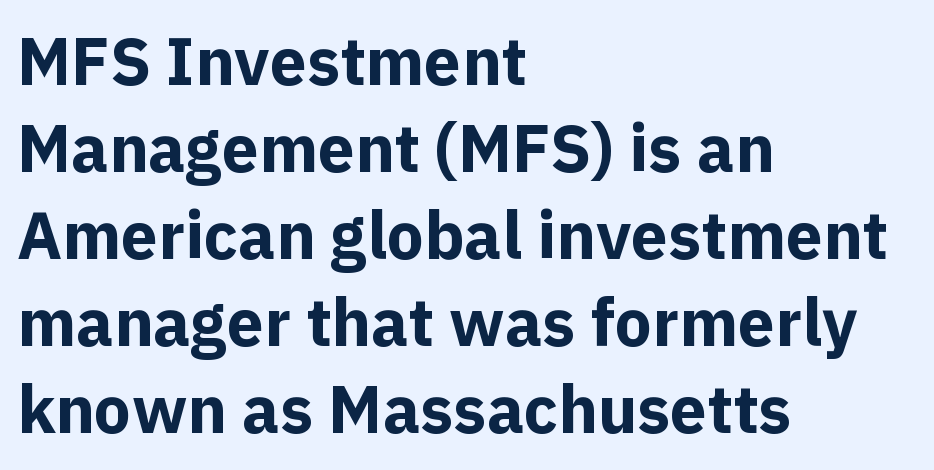
Q: Is the text bold? A: Yes.
Q: Is the text italic (slanted)? A: No, it is upright.
Q: Is the typeface a serif or a sans-serif typeface? A: Sans-serif.
Q: Is the text underlined? A: No.
Q: How is the paragraph aligned? A: Left-aligned.
Q: Is the spacing between letters normal or unusually wide? A: Normal.
Q: Is the spacing between lines tight, normal or loose? A: Normal.
Q: Width (condensed, normal, or wide)? A: Normal.
Q: x-height? A: Medium.
Q: Monospaced? A: No.
